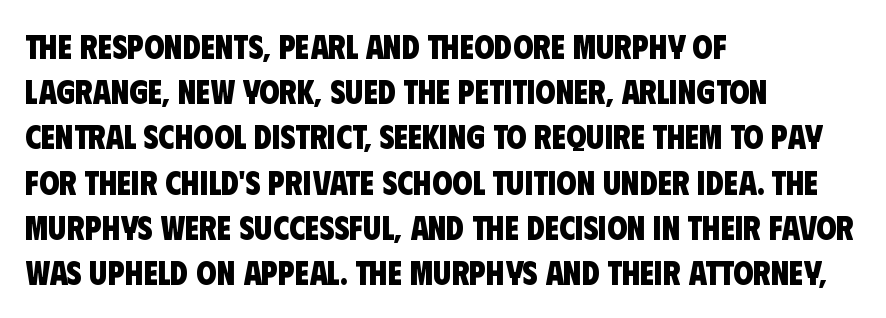
{"serif": "no", "bold": "yes", "weight": "heavy", "width": "condensed", "stroke_contrast": "low", "x_height": "large", "monospaced": "no", "underline": "no", "align": "left", "line_spacing": "normal", "line_spacing_ratio": 1.37, "letter_spacing": "normal", "letter_spacing_em": 0.0, "glyph_px": 33}
